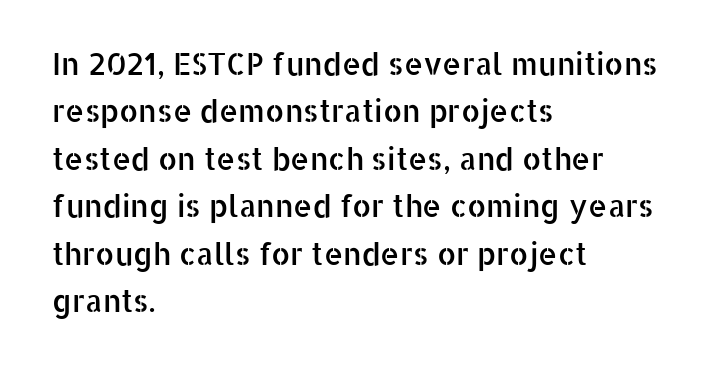
The image shows 30 px sans-serif type, upright; set left-aligned, normal line spacing (1.58x), normal letter spacing, not underlined; low stroke contrast and a medium x-height.
